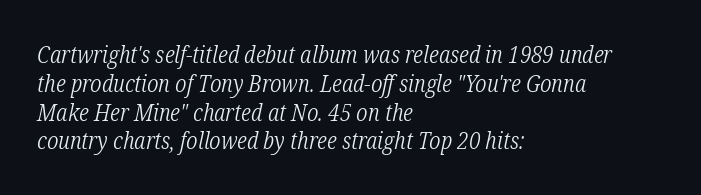
The image shows 24 px text type, italic (leaning right); set left-aligned, line spacing 1.2x, normal letter spacing, not underlined.
